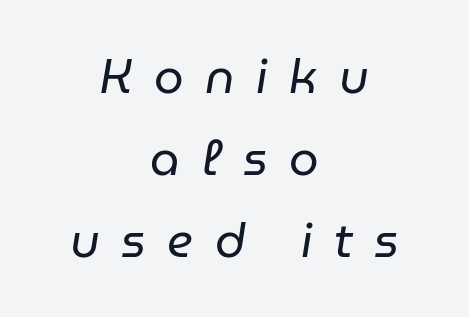
Q: Is the text bold? A: No.
Q: Is the text italic (slanted)? A: Yes, it leans right by about 9 degrees.
Q: Is the text underlined? A: No.
Q: How is the paragraph aligned? A: Centered.
Q: Is the spacing between letters normal or unusually wide? A: Unusually wide.
Q: Width (condensed, normal, or wide)? A: Normal.
Q: Stroke contrast? A: Low.
Q: x-height? A: Medium.
Q: Monospaced? A: No.
